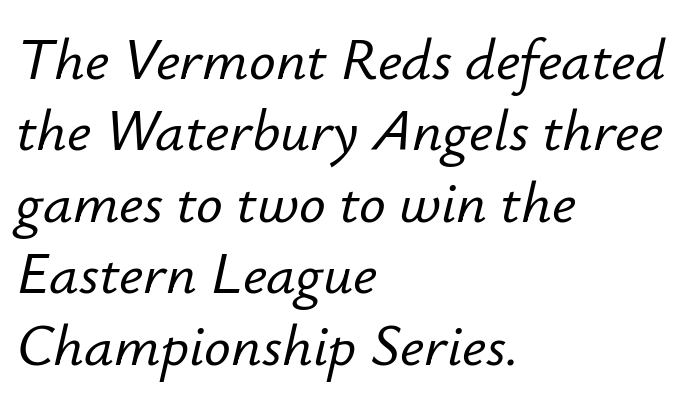
Where is the straight margin? On the left. This sample has the flowing, uneven cadence of proportional lettering. Has an underline been added? It has not. There is no visible air inserted between adjacent glyphs. This sample uses an oblique cut, with every glyph tilted off the vertical.
